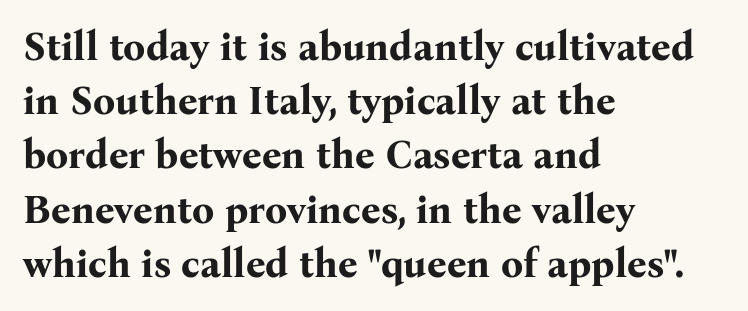
This rendering employs a face with finishing strokes, i.e., a serif. Words appear dense and cohesive because spacing is normal. The letters are bold, with thick, heavy strokes. Check under the words: just untouched page. Notice how the passage keeps a crisp vertical edge on the left only. These lines are rendered in a variable-pitch font.
